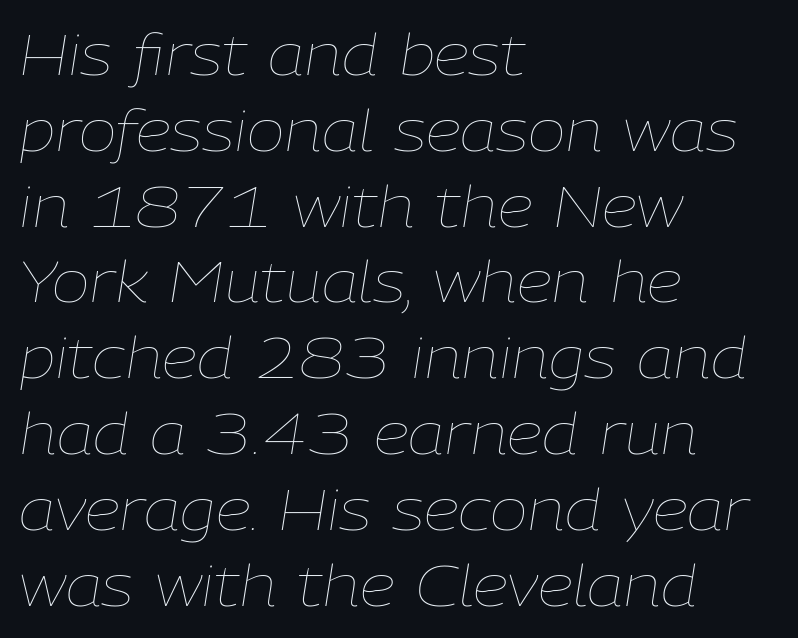
Letters rest on an invisible, unmarked baseline. The paragraph shown leans on its left margin. Vertical stems look standard width or narrower in stroke. The passage shown is typed in a proportional face where columns would drift.
